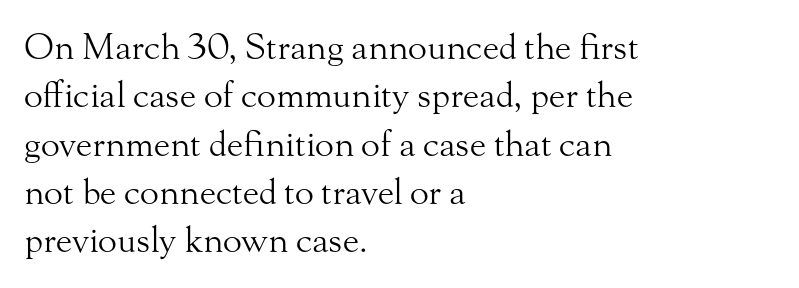
{"serif": "yes", "italic": "no", "bold": "no", "weight": "light", "width": "normal", "stroke_contrast": "medium", "x_height": "small", "monospaced": "no", "underline": "no", "align": "left", "line_spacing": "normal", "line_spacing_ratio": 1.38, "letter_spacing": "normal", "letter_spacing_em": 0.0, "glyph_px": 35}
